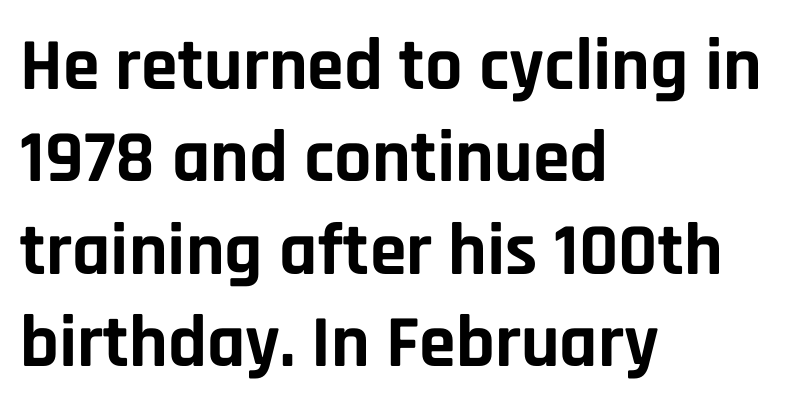
The image shows 74 px bold sans-serif type, upright; set left-aligned, normal line spacing (1.25x), normal letter spacing, not underlined; low stroke contrast and a large x-height.
